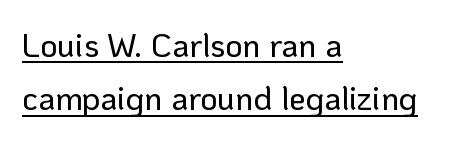
These lines are rendered in a variable-pitch font. Is the block centered? No — it sits flush against the left margin. A typesetter would label this face a sans. Ordinary non-slanted type is in use. The face used here is rendered with its standard letterfit.
